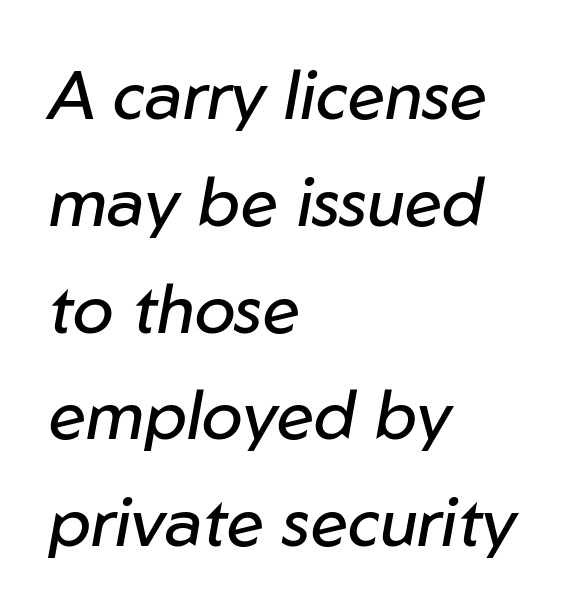
Q: Is the text bold? A: No.
Q: Is the text italic (slanted)? A: Yes, it leans right by about 10 degrees.
Q: Is the text underlined? A: No.
Q: How is the paragraph aligned? A: Left-aligned.
Q: Is the spacing between letters normal or unusually wide? A: Normal.
Q: Is the spacing between lines tight, normal or loose? A: Normal.
Q: Width (condensed, normal, or wide)? A: Normal.
Q: Stroke contrast? A: Low.
Q: x-height? A: Medium.
Q: Monospaced? A: No.
